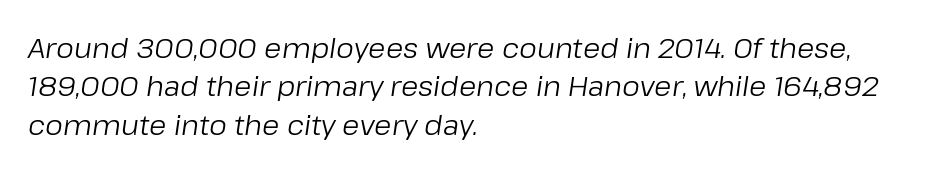
{"italic": "yes", "lean": "right", "slant_degrees": 8, "bold": "no", "weight": "regular", "width": "normal", "stroke_contrast": "low", "x_height": "medium", "monospaced": "no", "underline": "no", "align": "left", "line_spacing": "normal", "line_spacing_ratio": 1.37, "letter_spacing": "normal", "letter_spacing_em": 0.0, "glyph_px": 28}
